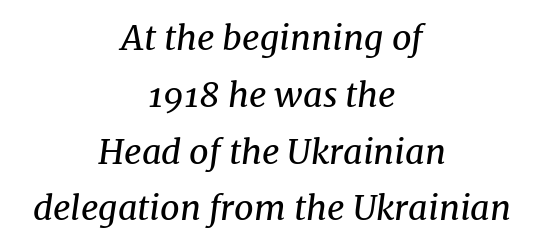
The strip under each line holds only bare page. Is this a fixed-width face? No — the glyphs have proportional, varying widths. Caption: standard tracking, unaltered. Old-style or modern, the face here clearly has serifs. Weight class: somewhere from thin through regular. Normally led — the rows are evenly, conventionally spaced.
